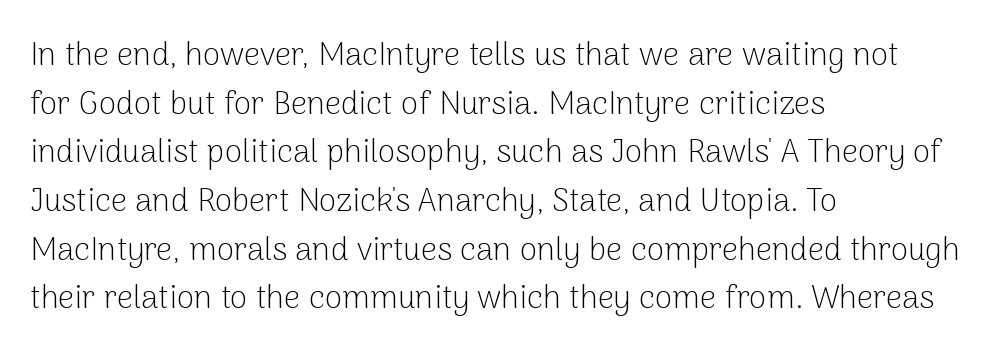
The image shows 32 px light sans-serif type, upright; set left-aligned, normal line spacing (1.52x), normal letter spacing, not underlined; low stroke contrast and a medium x-height.
